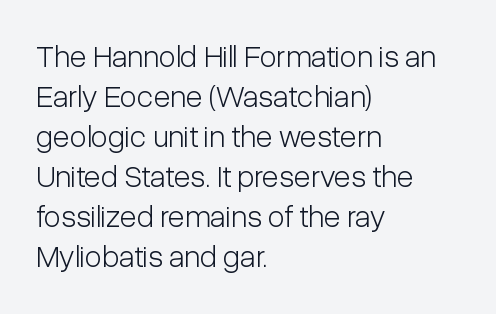
The setting favours the left margin, as ordinary paragraphs usually do. The typeface chosen for these lines omits serifs. Nobody touched the tracking dial on this one. No heavy texture on the line: the type isn't bold. Do the characters align in a grid? No, the font is proportional. Evenly set lines give the paragraph a standard silhouette.
